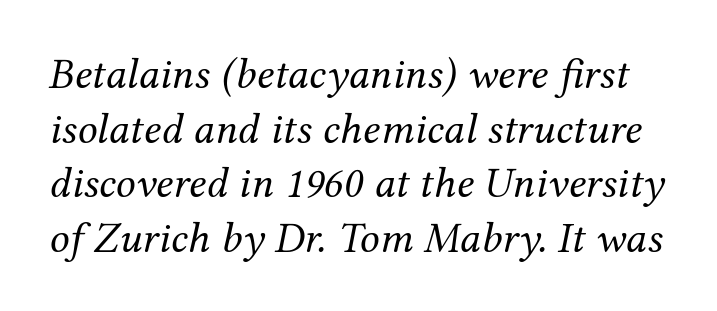
The image shows 44 px regular-weight serif type, italic (leaning right); set line spacing 1.24x, normal letter spacing, not underlined; medium stroke contrast and a medium x-height.
